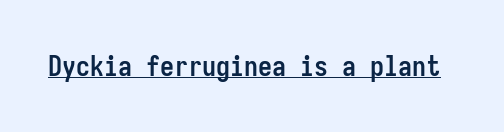
{"serif": "no", "italic": "no", "bold": "yes", "weight": "semibold", "width": "condensed", "stroke_contrast": "low", "x_height": "medium", "monospaced": "yes", "underline": "yes", "letter_spacing": "normal", "letter_spacing_em": 0.0, "glyph_px": 28}
